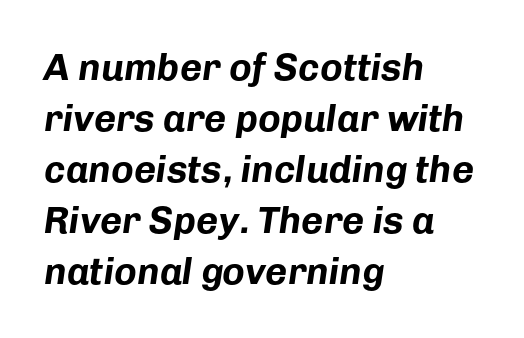
As a designer I'd log this as weight 700, bold. Would a proofreader flag this as italicized? Yes. This rendering uses left alignment, leaving the right contour irregular. Each letter keeps its own natural width here, so spacing adapts to shape. The designer left line spacing at the default. Rule under the text: the space is simply empty.
